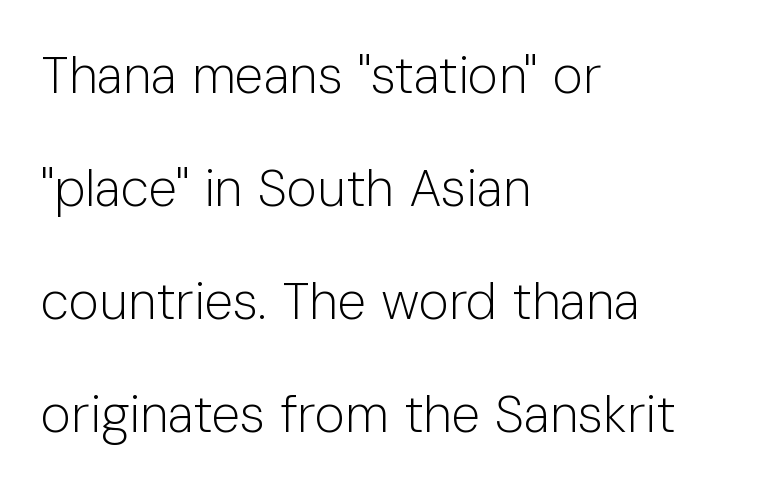
{"serif": "no", "italic": "no", "bold": "no", "weight": "light", "width": "normal", "stroke_contrast": "low", "x_height": "medium", "monospaced": "no", "underline": "no", "align": "left", "line_spacing": "loose", "line_spacing_ratio": 2.17, "letter_spacing": "normal", "letter_spacing_em": 0.0, "glyph_px": 52}
